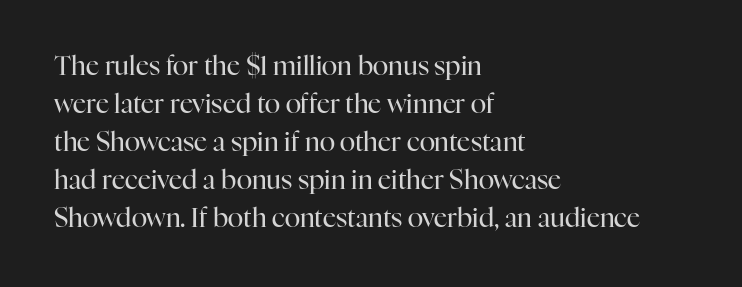
Q: Is the text bold? A: No.
Q: Is the text italic (slanted)? A: No, it is upright.
Q: Is the text underlined? A: No.
Q: How is the paragraph aligned? A: Left-aligned.
Q: Is the spacing between letters normal or unusually wide? A: Normal.
Q: Is the spacing between lines tight, normal or loose? A: Normal.
